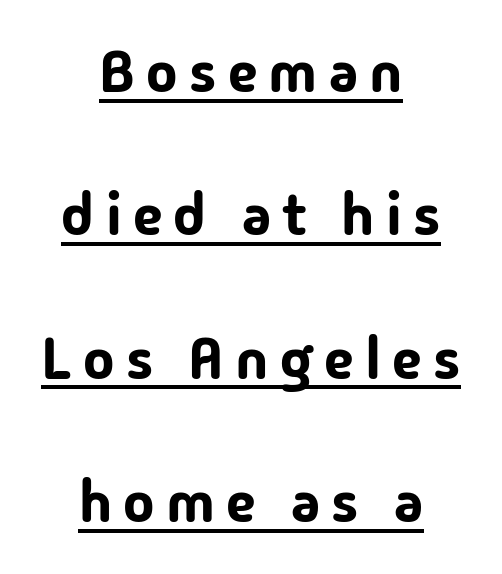
Q: Is the text italic (slanted)? A: No, it is upright.
Q: Is the typeface a serif or a sans-serif typeface? A: Sans-serif.
Q: Is the text underlined? A: Yes.
Q: How is the paragraph aligned? A: Centered.
Q: Is the spacing between lines tight, normal or loose? A: Loose.
Q: Width (condensed, normal, or wide)? A: Normal.
Q: Stroke contrast? A: Low.
Q: x-height? A: Medium.
Q: Monospaced? A: No.
